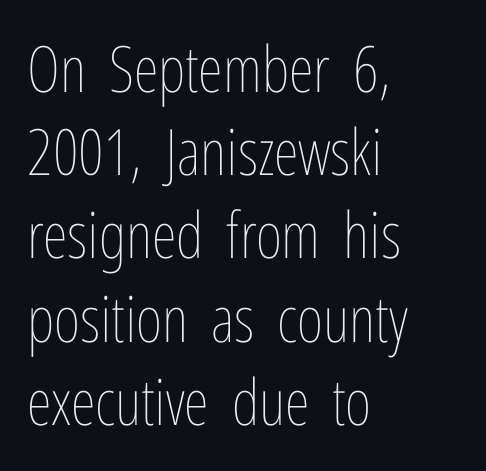
The image shows 64 px thin, condensed type, upright; set left-aligned, normal line spacing (1.3x), normal letter spacing, not underlined; low stroke contrast and a medium x-height.
